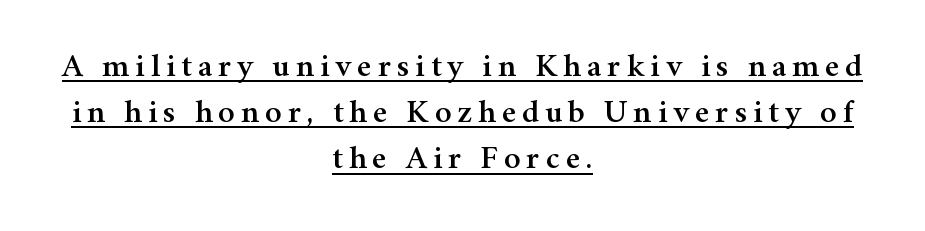
{"serif": "yes", "italic": "no", "width": "normal", "stroke_contrast": "medium", "x_height": "medium", "monospaced": "no", "underline": "yes", "align": "center", "line_spacing": "normal", "line_spacing_ratio": 1.4, "glyph_px": 33}
